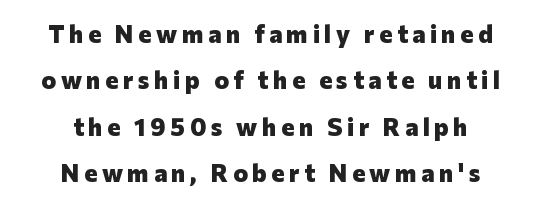
The image shows 25 px bold type, upright; set centered, line spacing 1.86x, not underlined.
